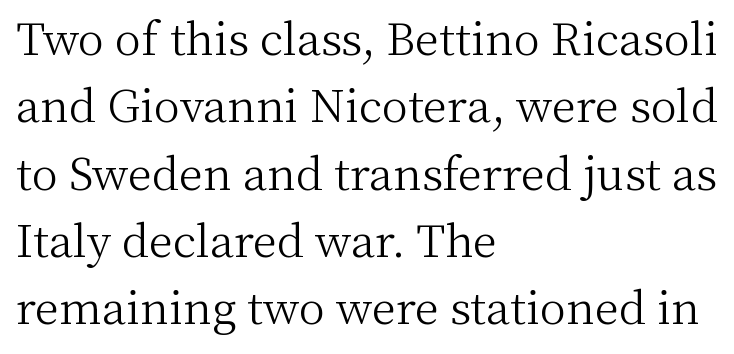
Leading matches the norm, producing a regular column. This rendering features lettering with no underline. These lines stack with their left ends in a neat column. Glyph-to-glyph distance matches everyday printed text. Ink coverage per letter is moderate at most. Old-style or modern, the face here clearly has serifs.
